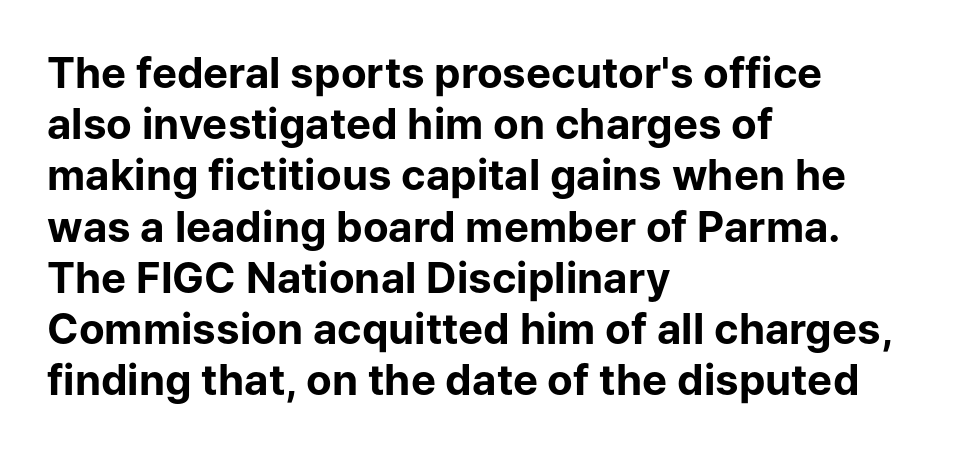
Q: Is the text bold? A: Yes.
Q: Is the text italic (slanted)? A: No, it is upright.
Q: Is the typeface a serif or a sans-serif typeface? A: Sans-serif.
Q: Is the text underlined? A: No.
Q: How is the paragraph aligned? A: Left-aligned.
Q: Is the spacing between letters normal or unusually wide? A: Normal.
Q: Width (condensed, normal, or wide)? A: Normal.
Q: Stroke contrast? A: Low.
Q: x-height? A: Medium.
Q: Monospaced? A: No.
